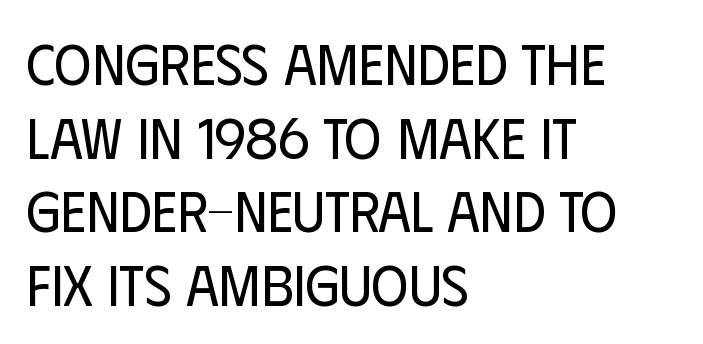
The lines are quadded left. The font is comparable to plain body text, perhaps lighter. Rows of type keep a routine distance in the vertical direction. The line texture is even and compact thanks to regular tracking.
